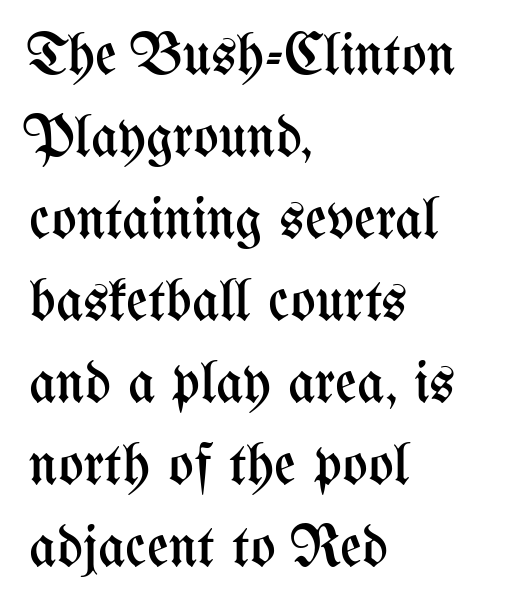
{"italic": "no", "bold": "no", "weight": "regular", "width": "condensed", "stroke_contrast": "medium", "x_height": "medium", "monospaced": "no", "underline": "no", "align": "left", "line_spacing": "normal", "line_spacing_ratio": 1.39, "letter_spacing": "normal", "letter_spacing_em": 0.0, "glyph_px": 59}
